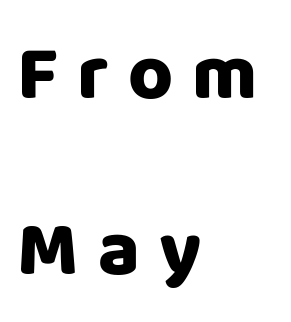
Characters follow at a spacing far wider than the type designer built in. Tall strokes in this sample are plumb rather than angled. Unlike a traditional serif, this face leaves its strokes unadorned. Character widths vary here, with narrow letters taking less room than wide ones.
